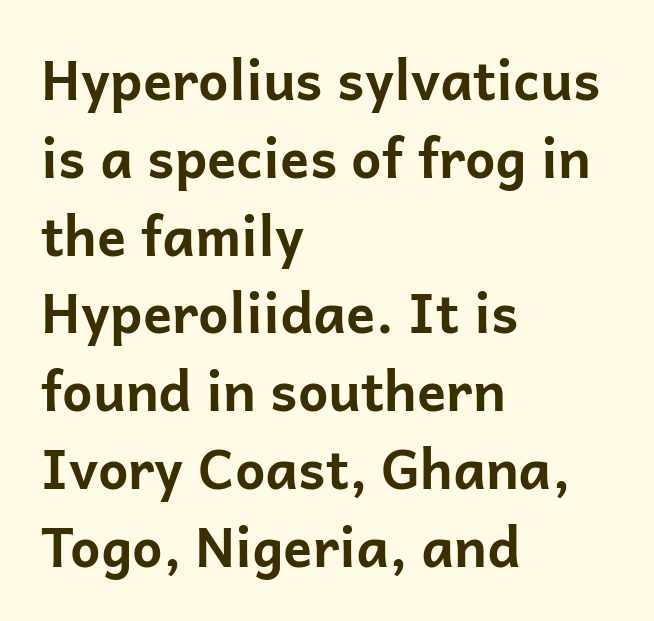
You could not count columns in this text — the font is proportionally spaced. Typeset ragged right — the left edge is the straight one. The lines sit at an ordinary, default distance from one another. You could call the tracking neutral — neither tight nor loose.
